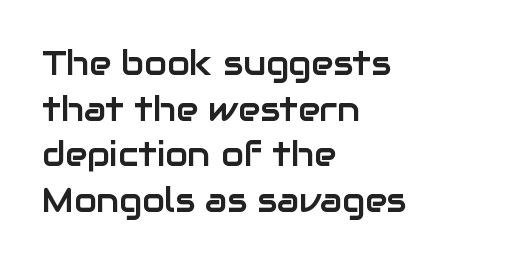
The designer went with a sans here, leaving each stem footless. The setting favours the left margin, as ordinary paragraphs usually do. Regular leading. You could not count columns in this text — the font is proportionally spaced.
